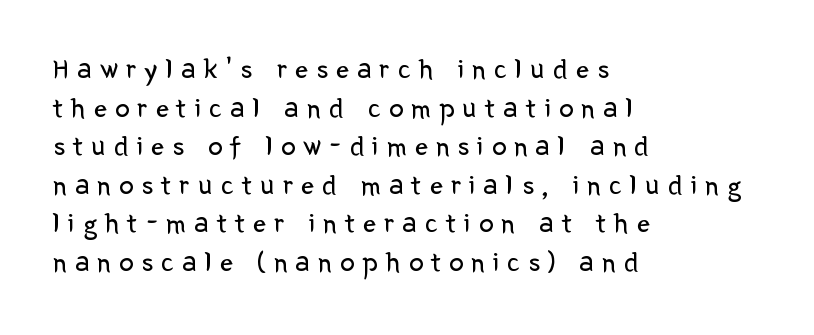
{"serif": "no", "italic": "no", "bold": "no", "weight": "regular", "width": "normal", "stroke_contrast": "low", "x_height": "medium", "monospaced": "no", "underline": "no", "align": "left", "line_spacing": "normal", "line_spacing_ratio": 1.33, "letter_spacing": "wide", "letter_spacing_em": 0.28, "glyph_px": 29}
